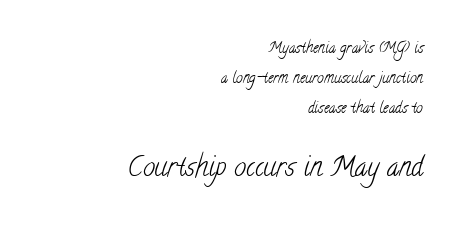
Unmarked baselines from the first word to the last. These two chunks differ in scale, with the bottom chunk taking the larger measure. On a weight scale, this lands at 450 or below. Is the letter spacing exaggerated? No — it looks like the ordinary default.
